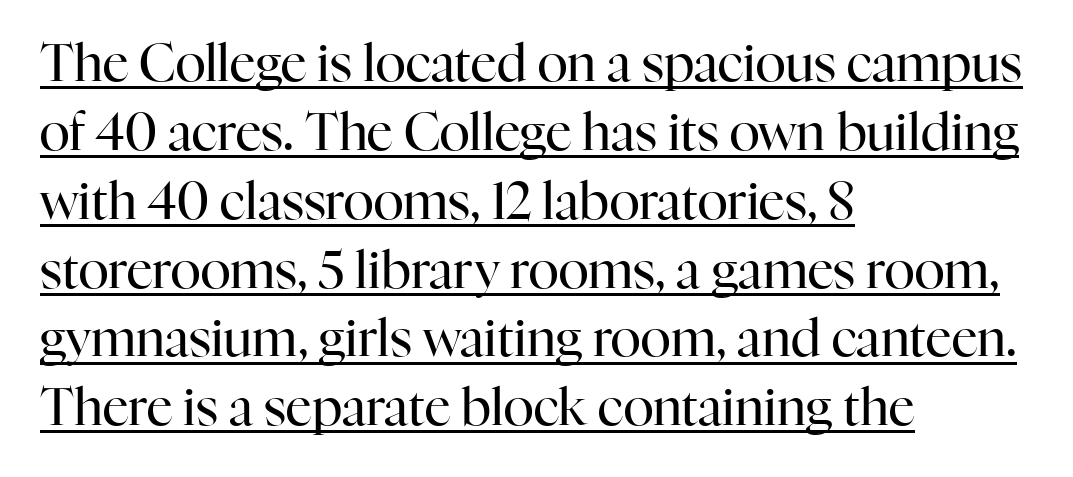
Standard letterfit; no display-style spreading of the glyphs. The passage shown is typed in a proportional face where columns would drift. Decoration check: the copy is underlined. Visually the block forms a straight wall on the left and a jagged coastline on the right.
